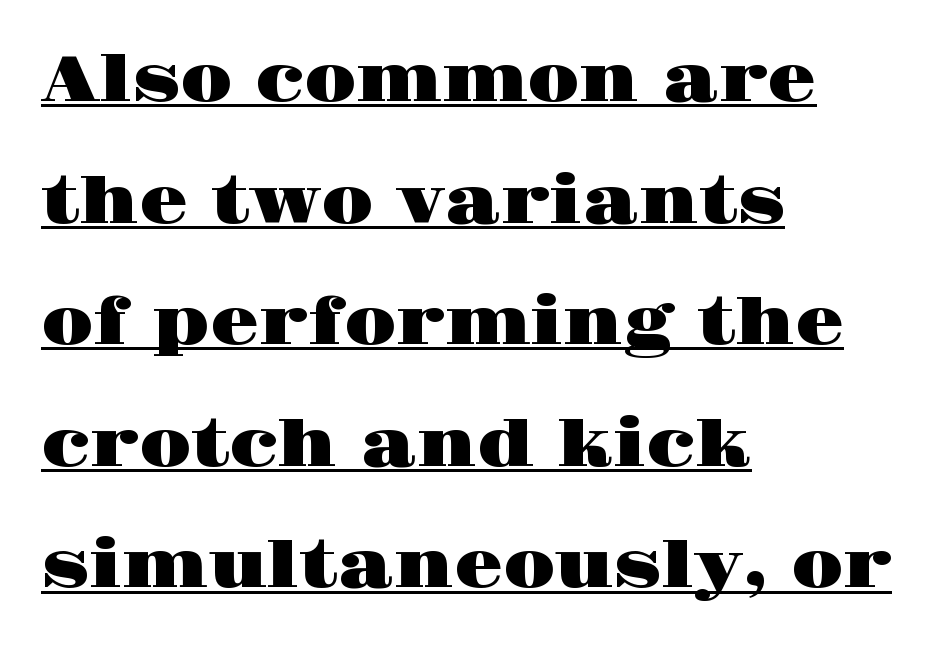
Think of a printed novel: that variable character pitch is what you see here. These lines stand farther apart than default settings would place them. A serif font was chosen for this passage. The axis of the letterforms is exactly vertical. The lines are quadded left.
